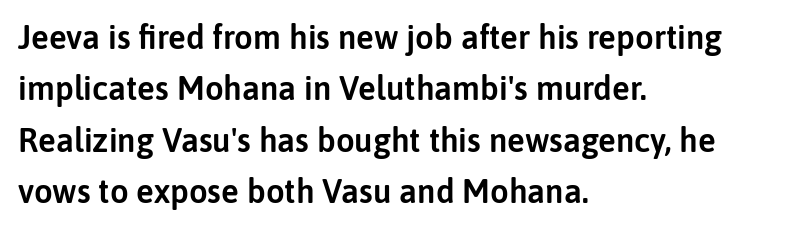
The image shows 33 px sans-serif type, upright; set left-aligned, normal line spacing (1.56x), normal letter spacing, not underlined; low stroke contrast and a medium x-height.
